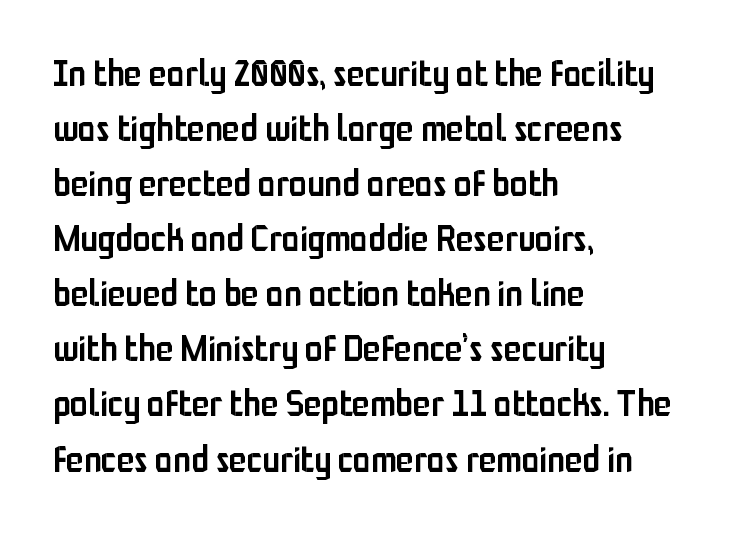
The image shows 36 px semibold, condensed sans-serif type, upright; set left-aligned, normal line spacing (1.53x), normal letter spacing, not underlined; low stroke contrast and a medium x-height.
